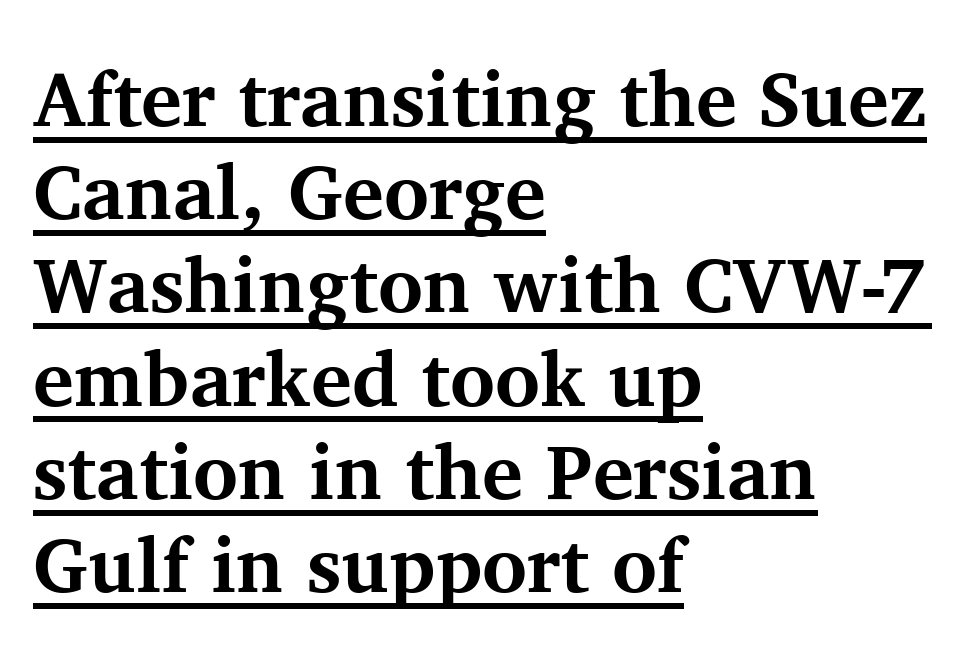
The image shows 77 px bold serif type, upright; set left-aligned, line spacing 1.21x, normal letter spacing, underlined; medium stroke contrast and a medium x-height.
